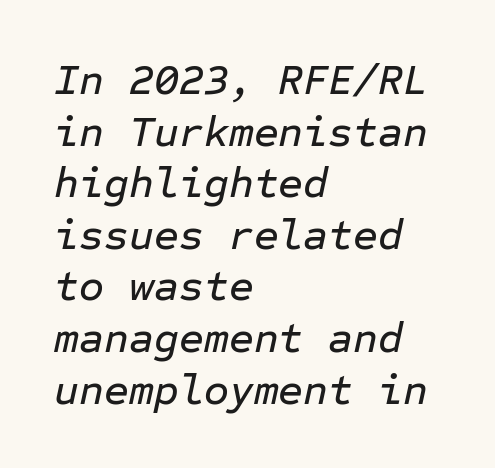
{"italic": "yes", "lean": "right", "slant_degrees": 12, "width": "normal", "stroke_contrast": "low", "x_height": "medium", "monospaced": "yes", "underline": "no", "align": "left", "line_spacing_ratio": 1.2, "letter_spacing": "normal", "letter_spacing_em": 0.0, "glyph_px": 43}
